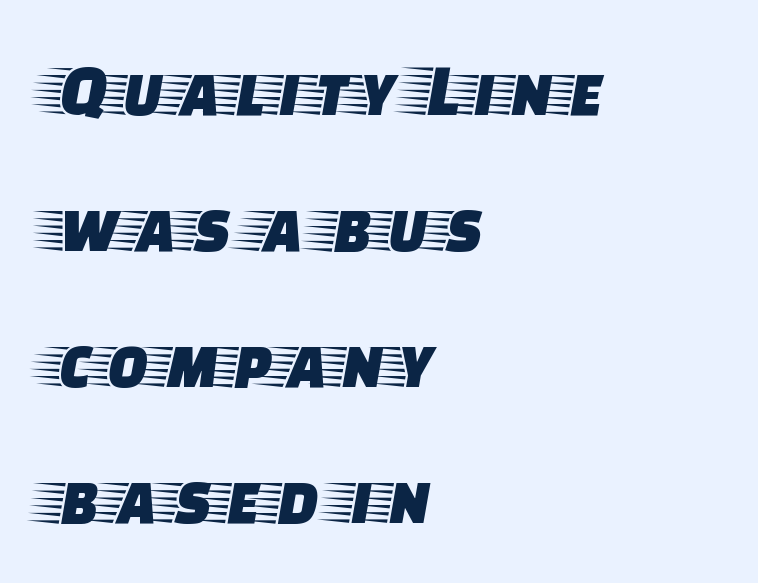
{"serif": "yes", "width": "wide", "stroke_contrast": "low", "x_height": "large", "monospaced": "no", "underline": "no", "align": "left", "line_spacing_ratio": 1.79, "letter_spacing": "normal", "letter_spacing_em": 0.0, "glyph_px": 76}
